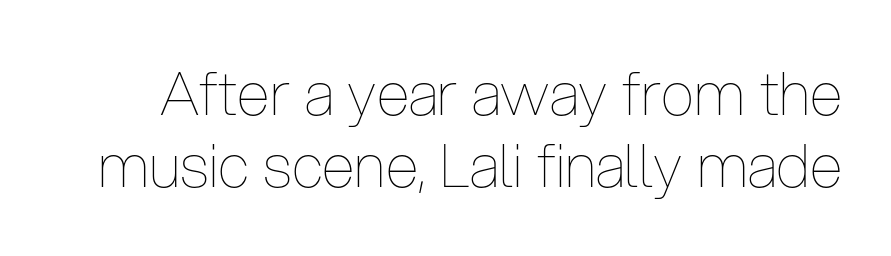
Q: Is the text bold? A: No.
Q: Is the text italic (slanted)? A: No, it is upright.
Q: Is the text underlined? A: No.
Q: Is the spacing between letters normal or unusually wide? A: Normal.
Q: Width (condensed, normal, or wide)? A: Condensed.
Q: Stroke contrast? A: Low.
Q: x-height? A: Medium.
Q: Monospaced? A: No.
